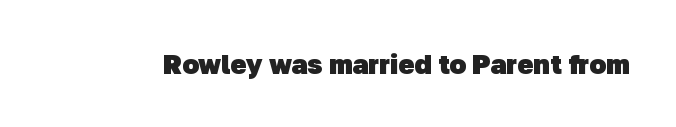
{"bold": "yes", "underline": "no", "letter_spacing": "normal", "letter_spacing_em": 0.0, "glyph_px": 27}
